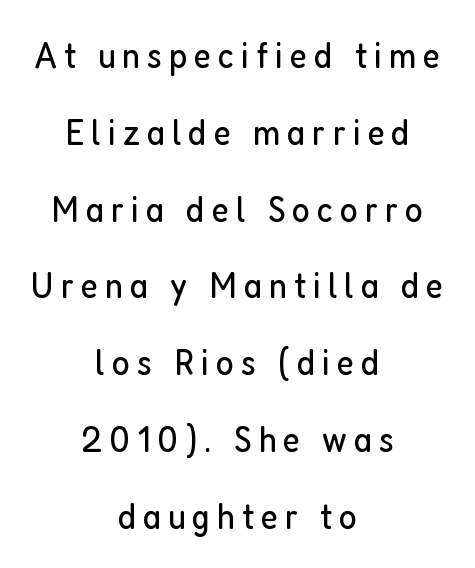
The image shows 38 px regular-weight, condensed sans-serif type, upright; set centered, loose line spacing (2.02x), not underlined; low stroke contrast and a medium x-height.
